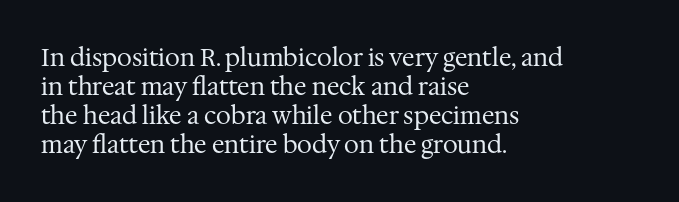
Q: Is the text bold? A: No.
Q: Is the text italic (slanted)? A: No, it is upright.
Q: Is the text underlined? A: No.
Q: How is the paragraph aligned? A: Left-aligned.
Q: Is the spacing between letters normal or unusually wide? A: Normal.
